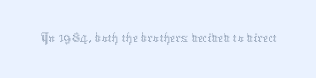
{"italic": "no", "bold": "no", "weight": "thin", "width": "normal", "stroke_contrast": "medium", "x_height": "medium", "monospaced": "no", "underline": "no", "letter_spacing": "normal", "letter_spacing_em": 0.0, "glyph_px": 30}
